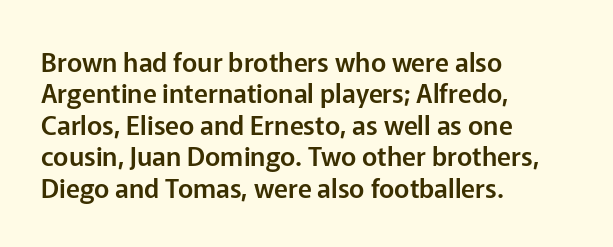
{"italic": "no", "underline": "no", "align": "left", "line_spacing_ratio": 1.21, "letter_spacing": "normal", "letter_spacing_em": 0.0, "glyph_px": 26}
